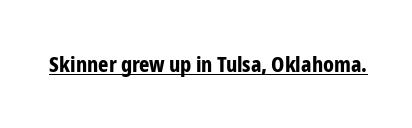
{"italic": "no", "bold": "yes", "underline": "yes", "letter_spacing": "normal", "letter_spacing_em": 0.0, "glyph_px": 22}
